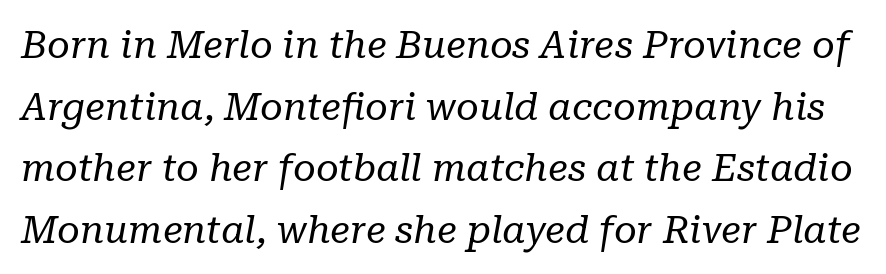
Check under the words: just untouched page. Quick note: italic. The rows are spaced the way most documents space them. These lines are composed in type with serifs.
